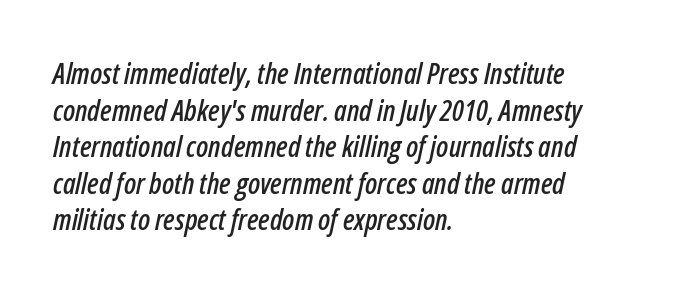
{"italic": "yes", "lean": "right", "slant_degrees": 12, "width": "condensed", "stroke_contrast": "low", "x_height": "medium", "monospaced": "no", "underline": "no", "align": "left", "line_spacing": "normal", "line_spacing_ratio": 1.26, "letter_spacing": "normal", "letter_spacing_em": 0.0, "glyph_px": 29}
